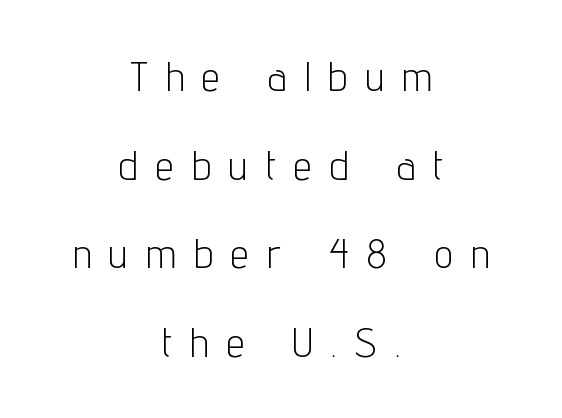
Q: Is the text bold? A: No.
Q: Is the text italic (slanted)? A: No, it is upright.
Q: Is the typeface a serif or a sans-serif typeface? A: Sans-serif.
Q: Is the text underlined? A: No.
Q: How is the paragraph aligned? A: Centered.
Q: Is the spacing between letters normal or unusually wide? A: Unusually wide.
Q: Is the spacing between lines tight, normal or loose? A: Loose.
Q: Width (condensed, normal, or wide)? A: Condensed.
Q: Stroke contrast? A: Low.
Q: x-height? A: Medium.
Q: Monospaced? A: No.
